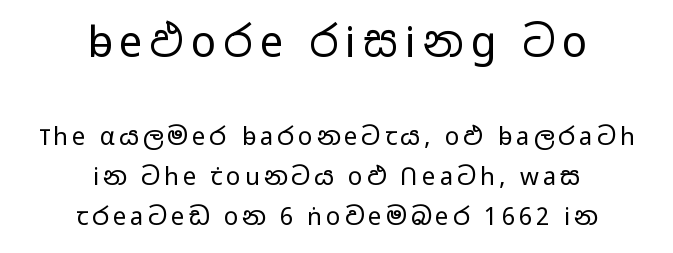
{"serif": "no", "italic": "no", "bold": "no", "weight": "regular", "width": "wide", "stroke_contrast": "low", "x_height": "medium", "monospaced": "no", "underline": "no", "align": "center", "line_spacing": "normal", "line_spacing_ratio": 1.67, "larger_block": "first", "size_ratio": 1.75, "glyph_px": 42}
